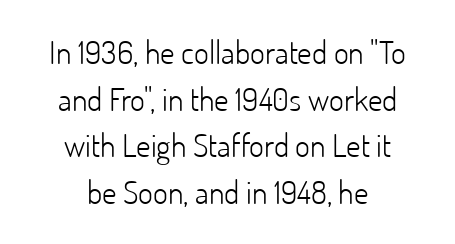
You can tell it's not italic because the verticals are truly vertical. The lines sit at an ordinary, default distance from one another. Here the glyphs are tracked normally, forming tight word shapes. Quick note: underline off. This rendering employs a face without finishing strokes, i.e., a sans-serif. Layout note: lines centered.
